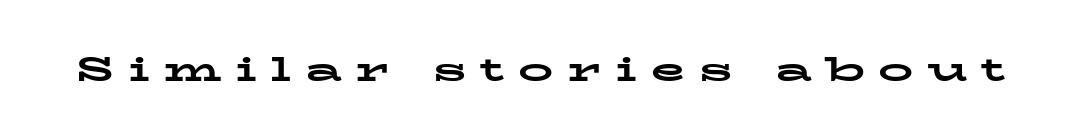
Q: Is the text bold? A: Yes.
Q: Is the text italic (slanted)? A: No, it is upright.
Q: Is the typeface a serif or a sans-serif typeface? A: Serif.
Q: Is the text underlined? A: No.
Q: Is the spacing between letters normal or unusually wide? A: Unusually wide.
Q: Width (condensed, normal, or wide)? A: Wide.
Q: Stroke contrast? A: Low.
Q: x-height? A: Medium.
Q: Monospaced? A: No.
